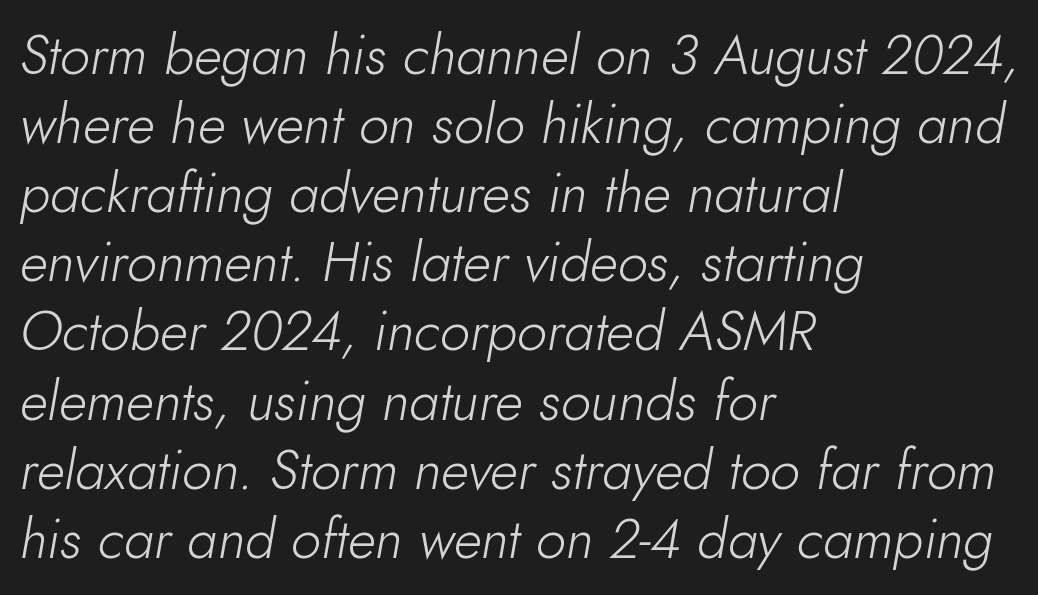
Q: Is the text bold? A: No.
Q: Is the text italic (slanted)? A: Yes, it leans right by about 10 degrees.
Q: Is the text underlined? A: No.
Q: How is the paragraph aligned? A: Left-aligned.
Q: Is the spacing between letters normal or unusually wide? A: Normal.
Q: Is the spacing between lines tight, normal or loose? A: Normal.
Q: Width (condensed, normal, or wide)? A: Normal.
Q: Stroke contrast? A: Low.
Q: x-height? A: Small.
Q: Monospaced? A: No.
